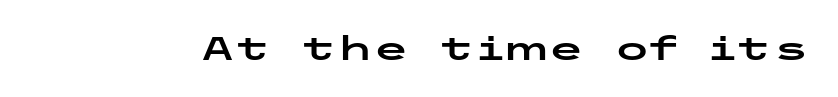
To sum up the face: it is a sans, with no serifs. If you drew a line through each stem, it would be perfectly vertical. Observe the ordinary spacing: letters are neighbours, not strangers. Underline: absent.
